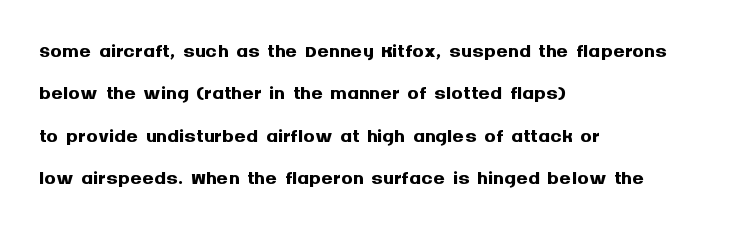
The image shows 29 px semibold sans-serif type, upright; set left-aligned, normal line spacing (1.46x), normal letter spacing, not underlined; medium stroke contrast and a large x-height.
